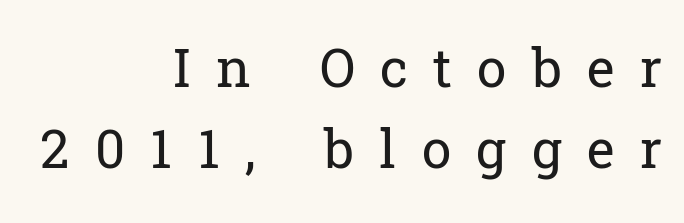
{"serif": "yes", "italic": "no", "bold": "no", "weight": "regular", "width": "normal", "stroke_contrast": "low", "x_height": "medium", "monospaced": "no", "underline": "no", "align": "right", "line_spacing": "normal", "line_spacing_ratio": 1.53, "letter_spacing": "wide", "letter_spacing_em": 0.48, "glyph_px": 53}
